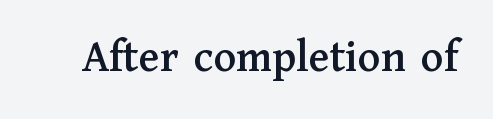
{"serif": "yes", "italic": "no", "width": "normal", "stroke_contrast": "medium", "x_height": "medium", "monospaced": "no", "underline": "no", "letter_spacing": "normal", "letter_spacing_em": 0.0, "glyph_px": 46}
